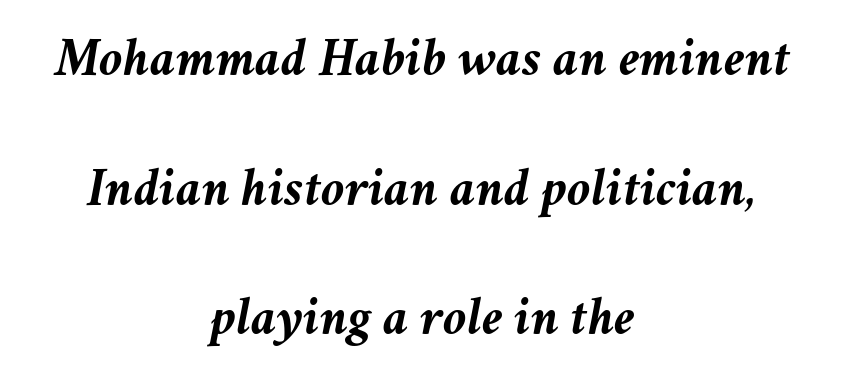
The image shows 54 px semibold type, italic (leaning right); set centered, loose line spacing (2.4x), normal letter spacing, not underlined; medium stroke contrast and a medium x-height.
